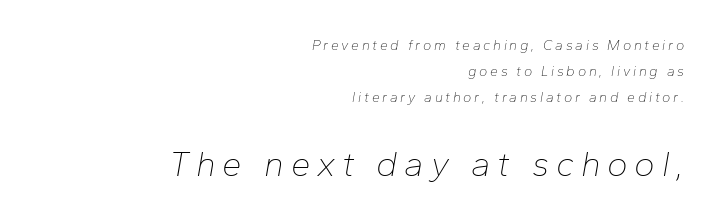
Is the block centered? No — it sits flush against the right margin. Nothing heavy about these letters — not bold at all. Italic: yes, the glyphs are oblique. Nobody drew a line under any word here. Each letter keeps its own natural width here, so spacing adapts to shape.
